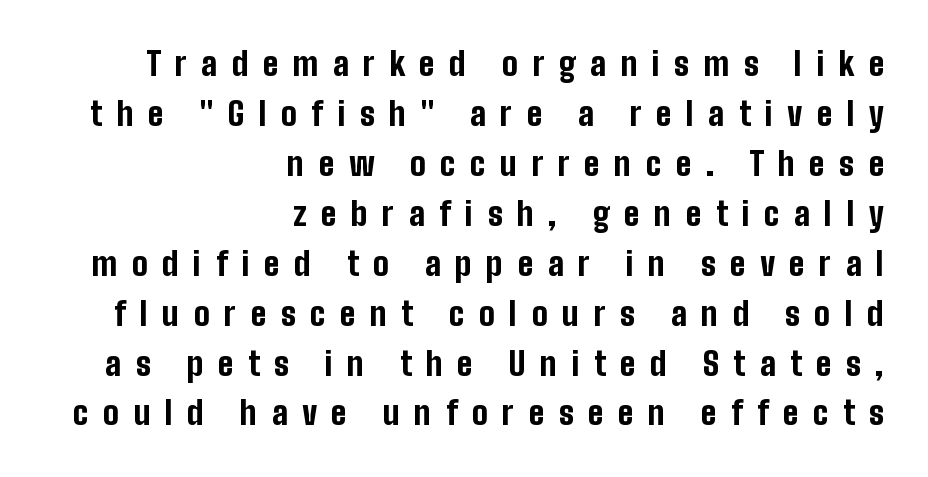
Q: Is the text bold? A: Yes.
Q: Is the text italic (slanted)? A: No, it is upright.
Q: Is the typeface a serif or a sans-serif typeface? A: Sans-serif.
Q: Is the text underlined? A: No.
Q: How is the paragraph aligned? A: Right-aligned.
Q: Is the spacing between letters normal or unusually wide? A: Unusually wide.
Q: Is the spacing between lines tight, normal or loose? A: Normal.
Q: Width (condensed, normal, or wide)? A: Condensed.
Q: Stroke contrast? A: Low.
Q: x-height? A: Medium.
Q: Monospaced? A: No.
